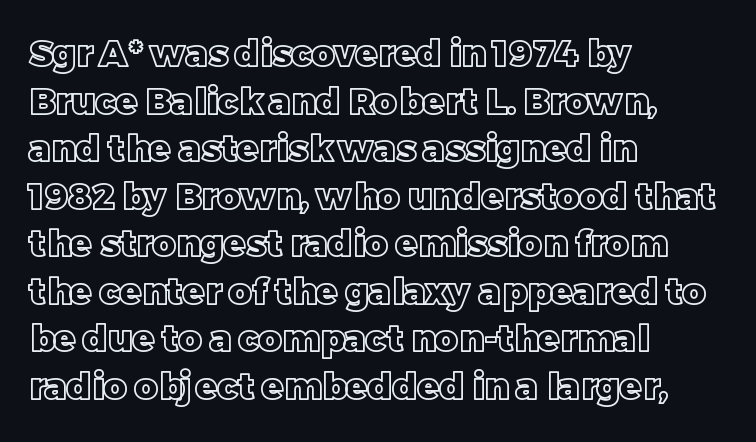
{"italic": "no", "width": "normal", "x_height": "large", "monospaced": "no", "underline": "no", "align": "left", "line_spacing": "normal", "line_spacing_ratio": 1.32, "letter_spacing": "normal", "letter_spacing_em": 0.0, "glyph_px": 36}
